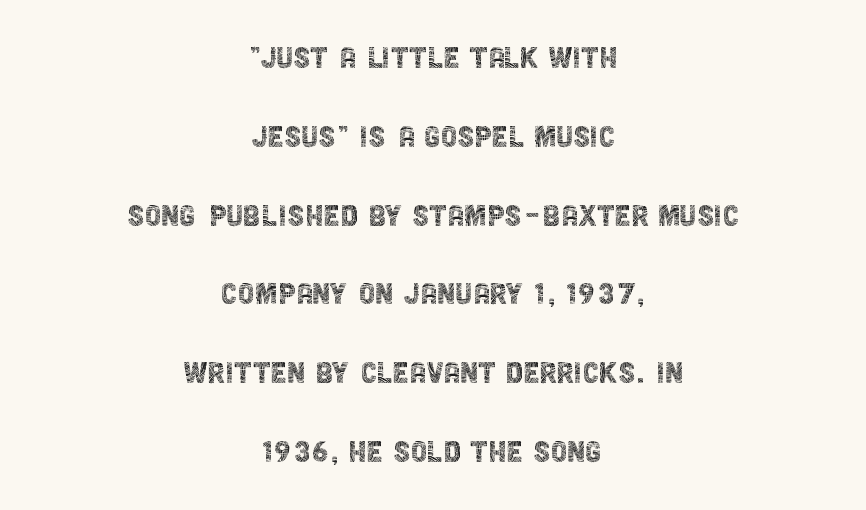
The image shows 37 px thin, condensed sans-serif type, upright; set centered, loose line spacing (2.13x), normal letter spacing, not underlined; a large x-height.
